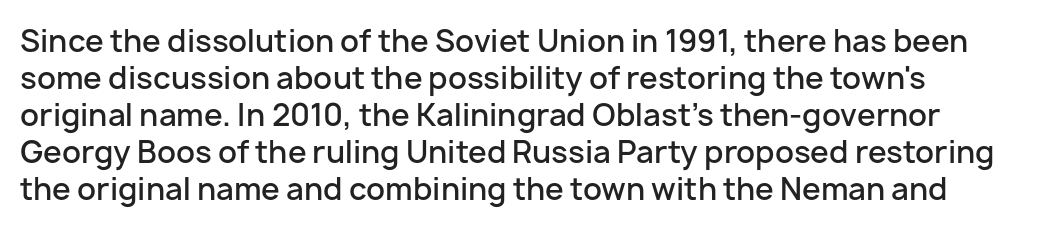
The image shows 30 px semibold sans-serif type, upright; set left-aligned, line spacing 1.23x, normal letter spacing, not underlined; low stroke contrast and a medium x-height.
